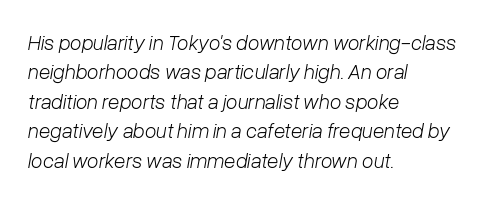
No extra tracking has been applied to these lines. These lines were composed using italics. Weight: regular or lighter. Honestly, there is no underline to notice here at all. The passage is arranged the way most books set body copy — flush left. This block has exactly the height ordinary leading produces.
